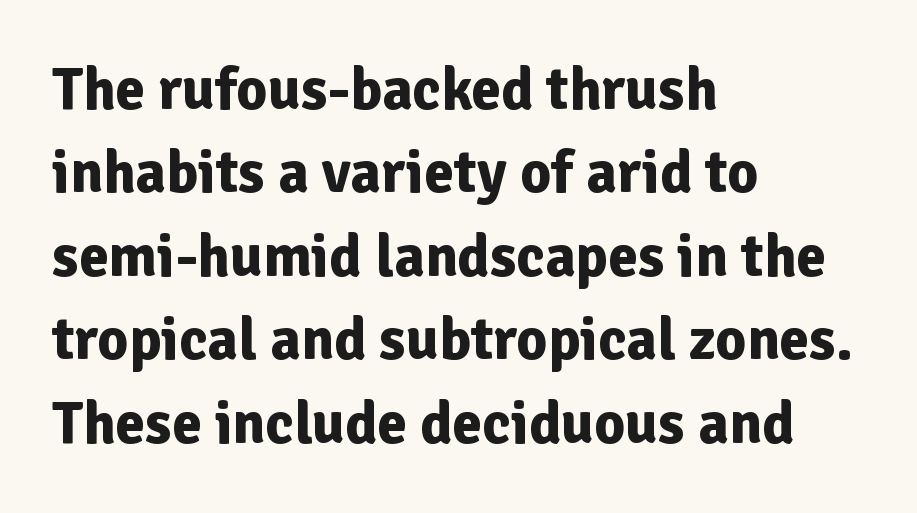
{"serif": "no", "italic": "no", "bold": "yes", "weight": "bold", "width": "normal", "stroke_contrast": "low", "x_height": "medium", "monospaced": "no", "underline": "no", "align": "left", "line_spacing": "normal", "line_spacing_ratio": 1.39, "letter_spacing": "normal", "letter_spacing_em": 0.0, "glyph_px": 60}
